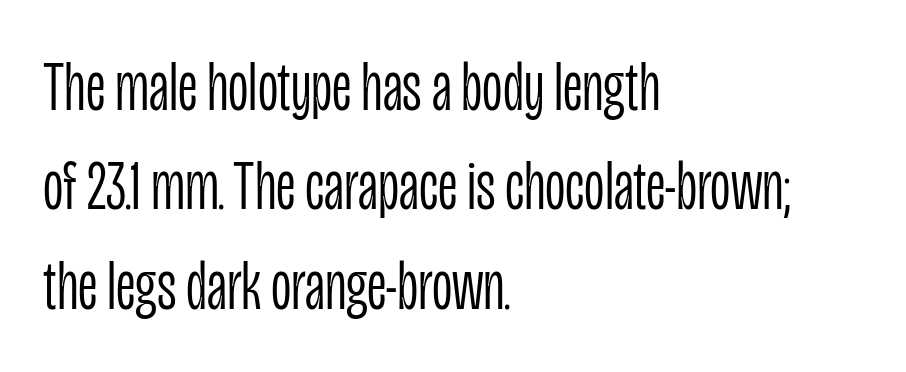
The image shows 71 px light, condensed sans-serif type, upright; set left-aligned, normal line spacing (1.4x), normal letter spacing, not underlined; low stroke contrast and a large x-height.
